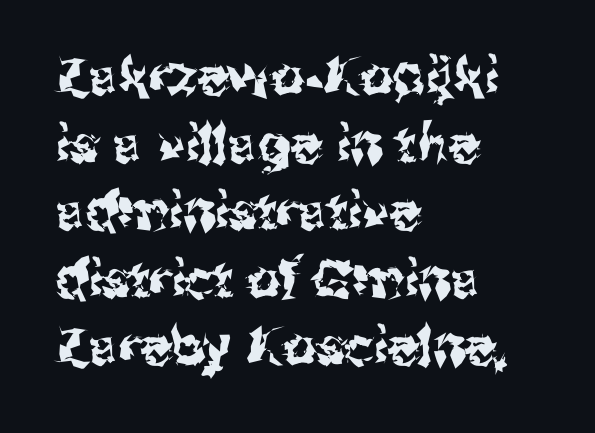
The lettering holds an erect, upright posture throughout. One-word summary of the alignment: left. Look at the bottom of the vertical strokes: they stop flat, with no serifs. The gap between lines stays unmarked. Each new line begins a customary step beneath the previous one. Character widths vary here, with narrow letters taking less room than wide ones.
